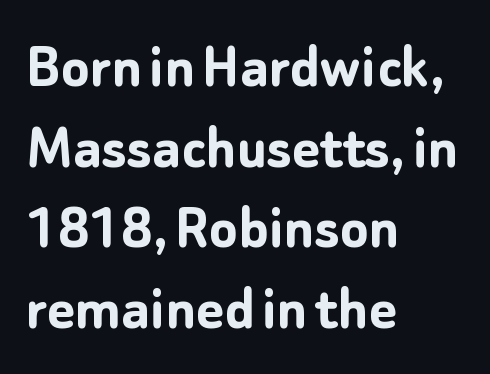
Q: Is the text bold? A: Yes.
Q: Is the text italic (slanted)? A: No, it is upright.
Q: Is the typeface a serif or a sans-serif typeface? A: Sans-serif.
Q: Is the text underlined? A: No.
Q: How is the paragraph aligned? A: Left-aligned.
Q: Is the spacing between letters normal or unusually wide? A: Normal.
Q: Width (condensed, normal, or wide)? A: Normal.
Q: Stroke contrast? A: Low.
Q: x-height? A: Medium.
Q: Monospaced? A: No.
